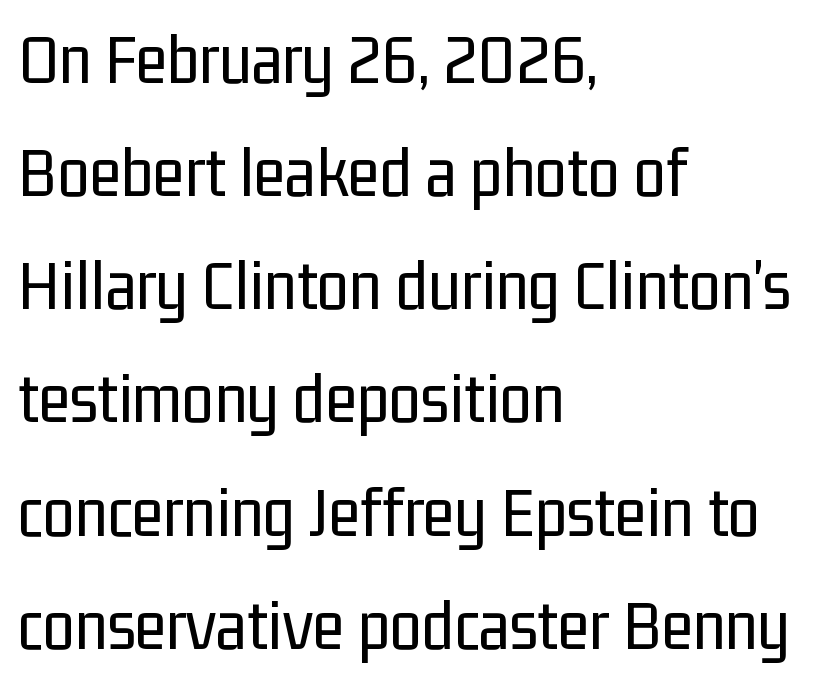
{"serif": "no", "italic": "no", "bold": "no", "weight": "regular", "width": "condensed", "stroke_contrast": "low", "x_height": "medium", "monospaced": "no", "underline": "no", "align": "left", "line_spacing": "normal", "line_spacing_ratio": 1.55, "letter_spacing": "normal", "letter_spacing_em": 0.0, "glyph_px": 73}
